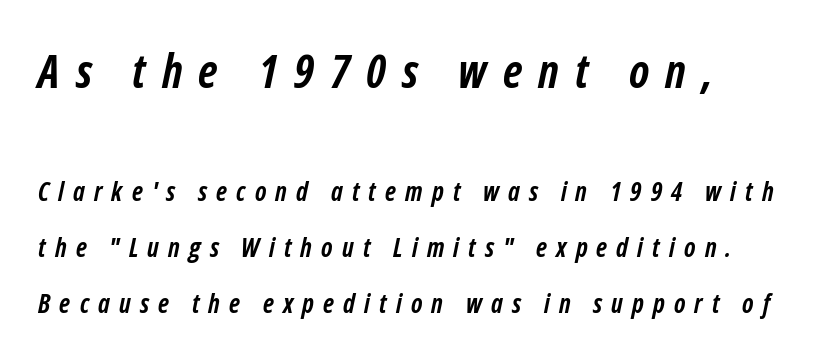
Q: Is the text bold? A: Yes.
Q: Is the text italic (slanted)? A: Yes, it leans right by about 12 degrees.
Q: Is the text underlined? A: No.
Q: Is the spacing between letters normal or unusually wide? A: Unusually wide.
Q: Is the spacing between lines tight, normal or loose? A: Loose.
Q: Which block of text is set in a larger size, the first (top) or the second (bottom)? A: The first (top) one.
Q: Width (condensed, normal, or wide)? A: Condensed.
Q: Stroke contrast? A: Low.
Q: x-height? A: Medium.
Q: Monospaced? A: No.
